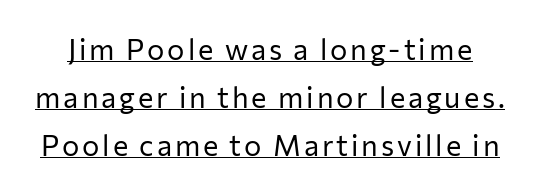
{"serif": "no", "italic": "no", "bold": "no", "weight": "regular", "width": "normal", "stroke_contrast": "low", "x_height": "medium", "monospaced": "no", "underline": "yes", "line_spacing": "normal", "line_spacing_ratio": 1.65, "glyph_px": 29}
